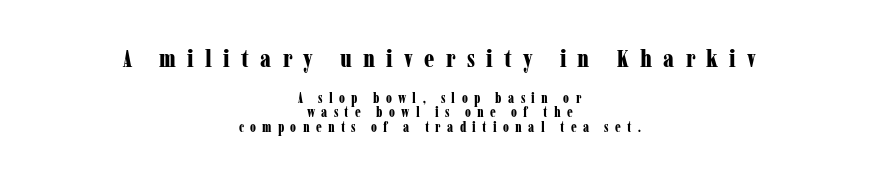
{"italic": "no", "bold": "yes", "underline": "no", "align": "center", "line_spacing": "tight", "line_spacing_ratio": 1.03, "letter_spacing": "wide", "letter_spacing_em": 0.45, "larger_block": "first", "size_ratio": 1.79, "glyph_px": 25}
